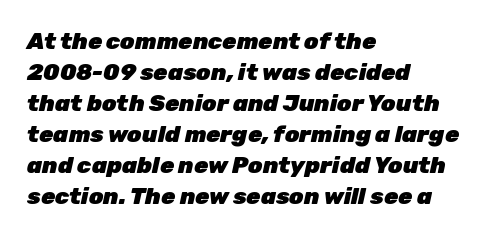
The space beneath each line is pristine and unruled. Normally led — the rows are evenly, conventionally spaced. You'd pick this weight for a headline — it's a proper bold. The face used here has a pronounced slope to its letters. Typeset ragged right — the left edge is the straight one. Spacing between characters is what you'd get straight out of the box.
